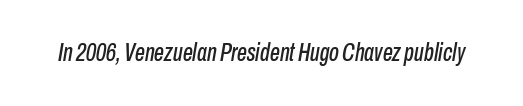
Characters follow at the spacing the type designer built in. Descender tails drop into unmarked territory. The axis of the letterforms is tilted away from vertical.
